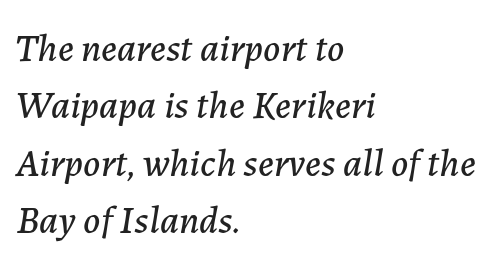
The image shows 39 px text type, italic (leaning right); set left-aligned, normal line spacing (1.47x), normal letter spacing, not underlined; low stroke contrast and a medium x-height.
